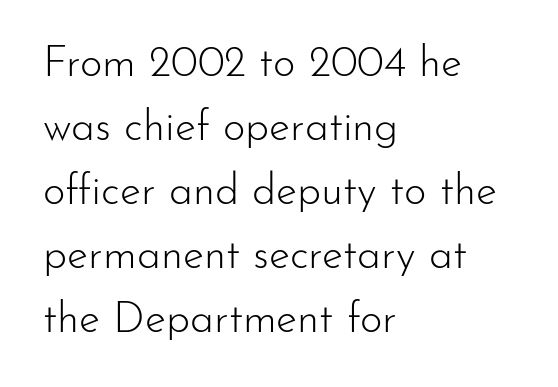
{"serif": "no", "italic": "no", "bold": "no", "weight": "light", "width": "normal", "stroke_contrast": "low", "x_height": "small", "monospaced": "no", "underline": "no", "align": "left", "line_spacing": "normal", "line_spacing_ratio": 1.49, "letter_spacing": "normal", "letter_spacing_em": 0.0, "glyph_px": 43}
